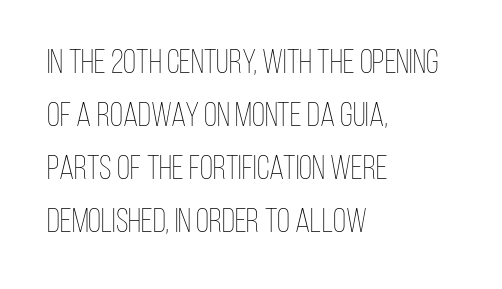
Q: Is the text bold? A: No.
Q: Is the text italic (slanted)? A: No, it is upright.
Q: Is the text underlined? A: No.
Q: How is the paragraph aligned? A: Left-aligned.
Q: Is the spacing between letters normal or unusually wide? A: Normal.
Q: Is the spacing between lines tight, normal or loose? A: Normal.
Q: Width (condensed, normal, or wide)? A: Condensed.
Q: Stroke contrast? A: Low.
Q: x-height? A: Large.
Q: Monospaced? A: No.
